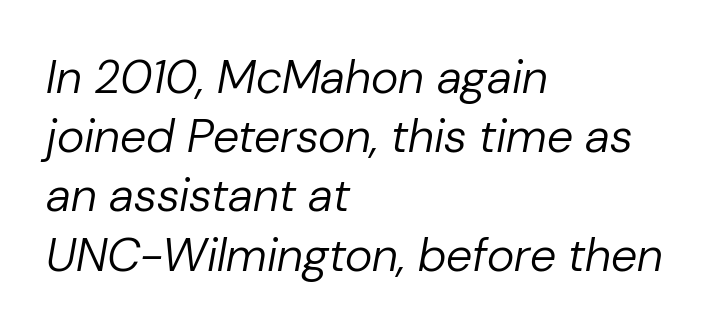
Q: Is the text bold? A: No.
Q: Is the text italic (slanted)? A: Yes, it leans right by about 10 degrees.
Q: Is the text underlined? A: No.
Q: How is the paragraph aligned? A: Left-aligned.
Q: Is the spacing between letters normal or unusually wide? A: Normal.
Q: Is the spacing between lines tight, normal or loose? A: Normal.
Q: Width (condensed, normal, or wide)? A: Normal.
Q: Stroke contrast? A: Low.
Q: x-height? A: Medium.
Q: Monospaced? A: No.
